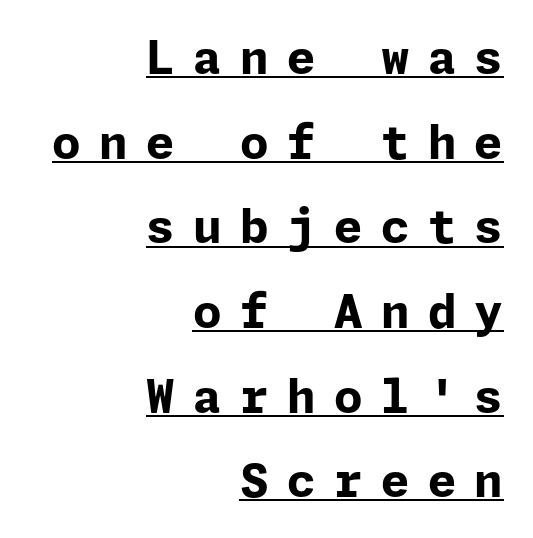
{"serif": "no", "italic": "no", "bold": "yes", "weight": "bold", "width": "normal", "stroke_contrast": "low", "x_height": "medium", "underline": "yes", "align": "right", "line_spacing_ratio": 1.84, "letter_spacing": "wide", "letter_spacing_em": 0.4, "glyph_px": 46}
